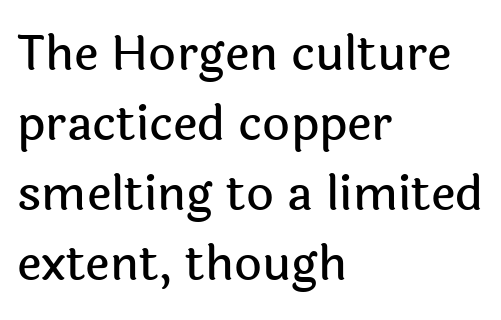
{"serif": "no", "italic": "no", "width": "normal", "x_height": "medium", "monospaced": "no", "underline": "no", "align": "left", "line_spacing": "normal", "line_spacing_ratio": 1.46, "letter_spacing": "normal", "letter_spacing_em": 0.0, "glyph_px": 48}
